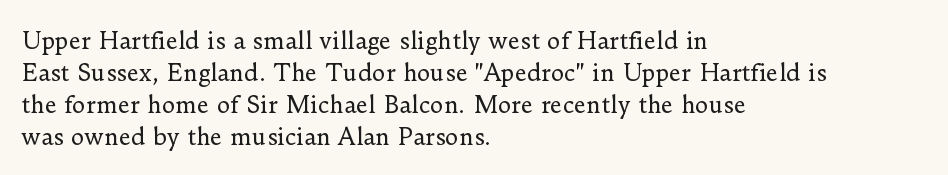
Caption: standard tracking, unaltered. Does the leading feel generous? No, just average. The lines are quadded left. Check the space under the baseline: it is left empty.
